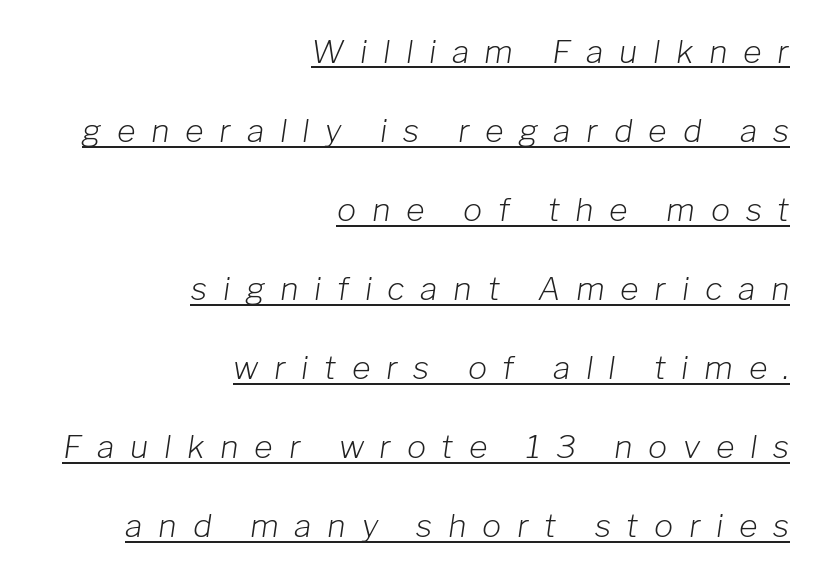
The rendering uses natural spacing where letterforms have individual widths. Letter spacing: wide. A baseline rule has been typeset under these characters. Short and long lines alike share a common ending point at right.
